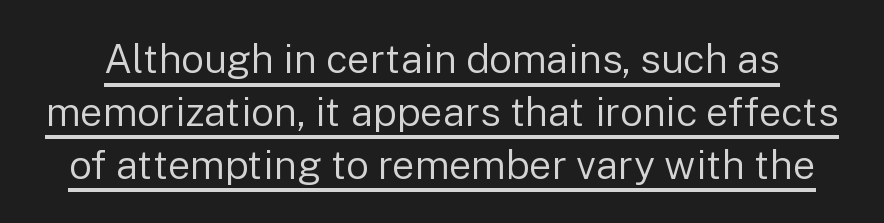
Examine the stroke ends and you'll find no serifs. Ordinary non-slanted type is in use. Is the letter spacing exaggerated? No — it looks like the ordinary default. This is not heavy type; no bold has been used.
